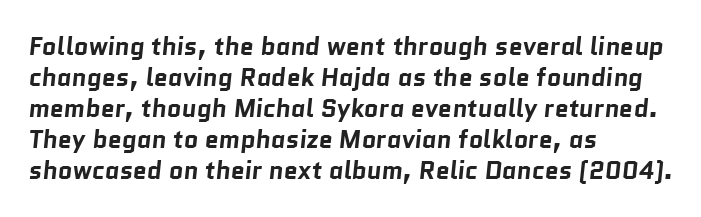
Q: Is the text bold? A: Yes.
Q: Is the text underlined? A: No.
Q: How is the paragraph aligned? A: Left-aligned.
Q: Is the spacing between letters normal or unusually wide? A: Normal.
